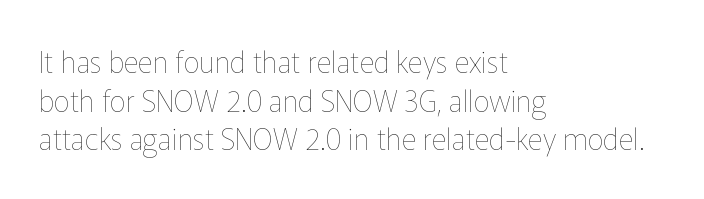
{"italic": "no", "bold": "no", "weight": "thin", "width": "normal", "stroke_contrast": "low", "x_height": "medium", "monospaced": "no", "underline": "no", "align": "left", "line_spacing": "normal", "line_spacing_ratio": 1.33, "letter_spacing": "normal", "letter_spacing_em": 0.0, "glyph_px": 29}
